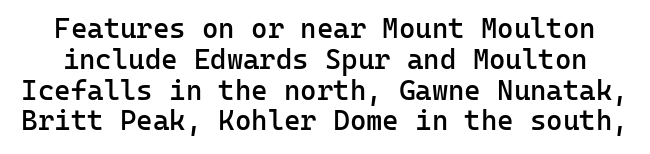
You could count columns in this text — the font is strictly monospaced. Letter spacing: default. I'd describe the lettering as semibold — firm but not a full bold. The lines are packed closely together with very little leading. The lettering stays uniformly vertical, giving the passage a roman look.
